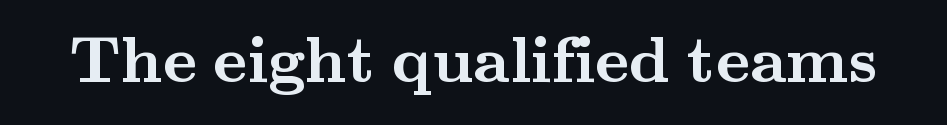
The image shows 65 px semibold, wide serif type, upright; set normal letter spacing, not underlined; medium stroke contrast and a small x-height.
